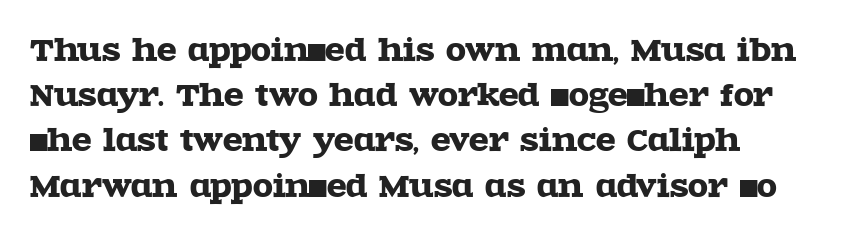
{"serif": "yes", "italic": "no", "width": "wide", "x_height": "large", "monospaced": "no", "underline": "no", "align": "left", "line_spacing": "normal", "line_spacing_ratio": 1.56, "letter_spacing": "normal", "letter_spacing_em": 0.0, "glyph_px": 29}
